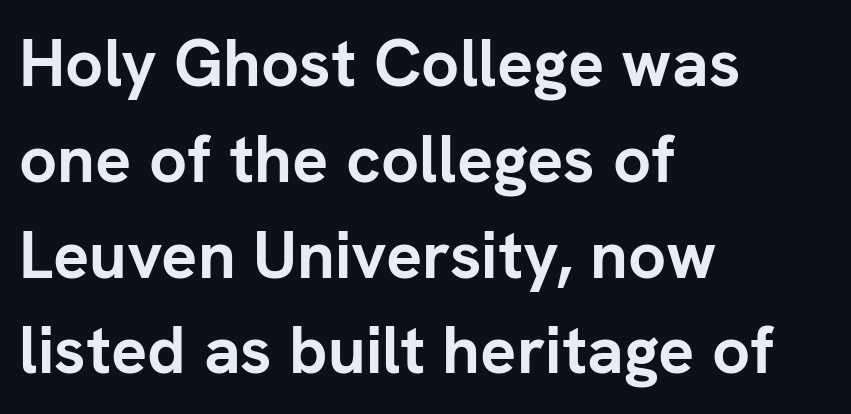
Is the letter spacing exaggerated? No — it looks like the ordinary default. Honestly, there is no underline to notice here at all. This block has exactly the height ordinary leading produces. The axis of the letterforms is exactly vertical. You could not count columns in this text — the font is proportionally spaced. The face used here has the dense, thick strokes of a bold.
